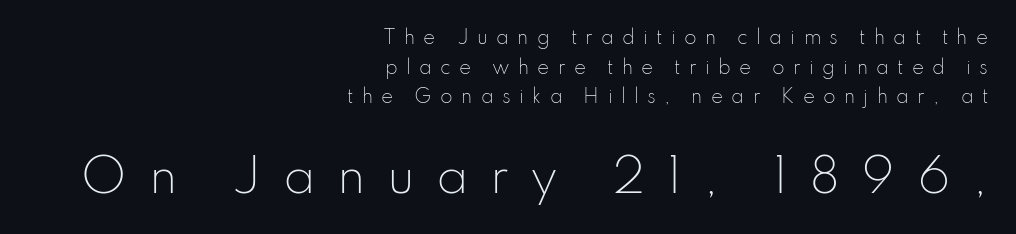
Q: Is the text bold? A: No.
Q: Is the text italic (slanted)? A: No, it is upright.
Q: Is the typeface a serif or a sans-serif typeface? A: Sans-serif.
Q: Is the text underlined? A: No.
Q: How is the paragraph aligned? A: Right-aligned.
Q: Is the spacing between letters normal or unusually wide? A: Unusually wide.
Q: Is the spacing between lines tight, normal or loose? A: Normal.
Q: Which block of text is set in a larger size, the first (top) or the second (bottom)? A: The second (bottom) one.
Q: Width (condensed, normal, or wide)? A: Normal.
Q: Stroke contrast? A: Low.
Q: x-height? A: Small.
Q: Monospaced? A: No.
